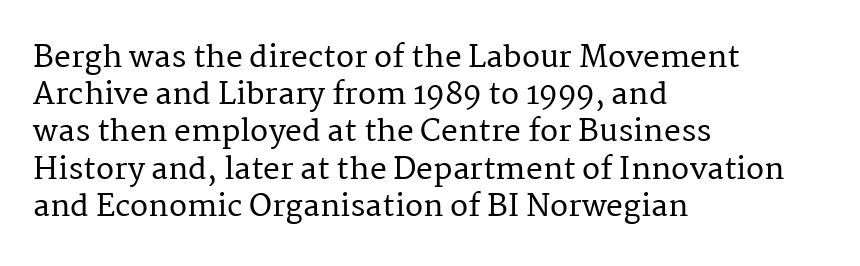
The image shows 30 px serif type, upright; set left-aligned, line spacing 1.24x, normal letter spacing, not underlined; medium stroke contrast and a medium x-height.
